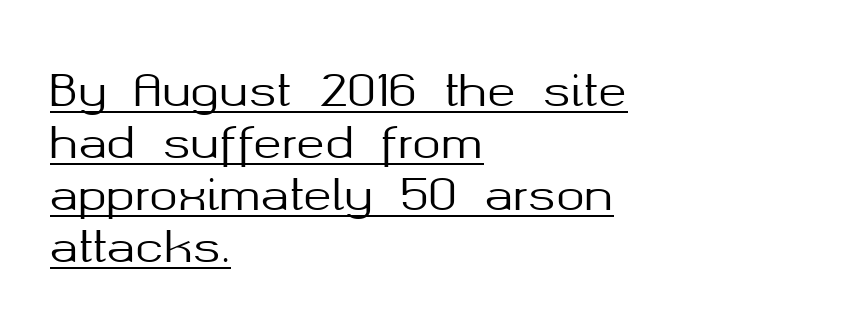
{"serif": "no", "italic": "no", "width": "normal", "stroke_contrast": "medium", "x_height": "medium", "monospaced": "no", "underline": "yes", "align": "left", "line_spacing_ratio": 1.21, "letter_spacing": "normal", "letter_spacing_em": 0.0, "glyph_px": 43}
